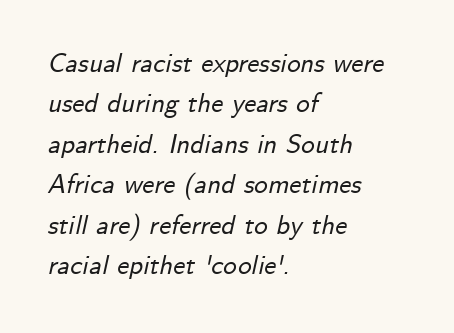
{"italic": "yes", "lean": "right", "slant_degrees": 12, "underline": "no", "align": "left", "line_spacing": "normal", "line_spacing_ratio": 1.5, "letter_spacing": "normal", "letter_spacing_em": 0.0, "glyph_px": 27}
